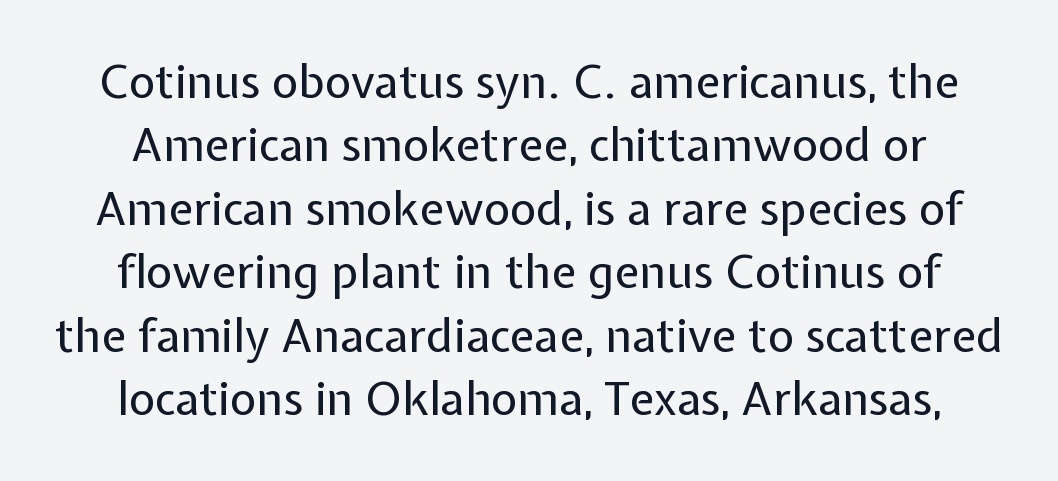
Character widths vary here, with narrow letters taking less room than wide ones. Rendered with straight, roman letterforms. A clean baseline with only descenders dipping below it. Nothing sits at the stroke ends, so this counts as sans-serif. The characters are drawn with everyday or finer stroke widths. How are the letters spaced? Ordinarily, with no added tracking.
